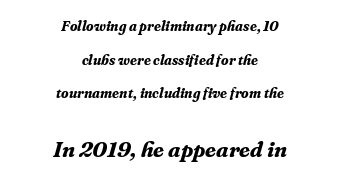
Q: Is the text bold? A: Yes.
Q: Is the text italic (slanted)? A: Yes, it leans right by about 16 degrees.
Q: Is the text underlined? A: No.
Q: How is the paragraph aligned? A: Centered.
Q: Is the spacing between letters normal or unusually wide? A: Normal.
Q: Is the spacing between lines tight, normal or loose? A: Loose.
Q: Which block of text is set in a larger size, the first (top) or the second (bottom)? A: The second (bottom) one.
